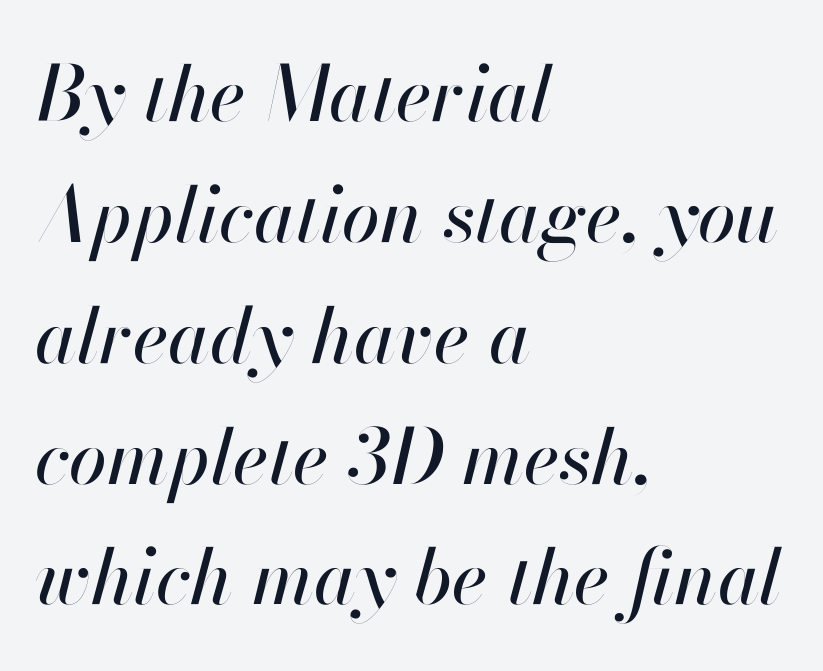
Q: Is the text italic (slanted)? A: Yes, it leans right by about 13 degrees.
Q: Is the text underlined? A: No.
Q: How is the paragraph aligned? A: Left-aligned.
Q: Is the spacing between letters normal or unusually wide? A: Normal.
Q: Is the spacing between lines tight, normal or loose? A: Normal.
Q: Width (condensed, normal, or wide)? A: Normal.
Q: Stroke contrast? A: High.
Q: x-height? A: Small.
Q: Monospaced? A: No.
